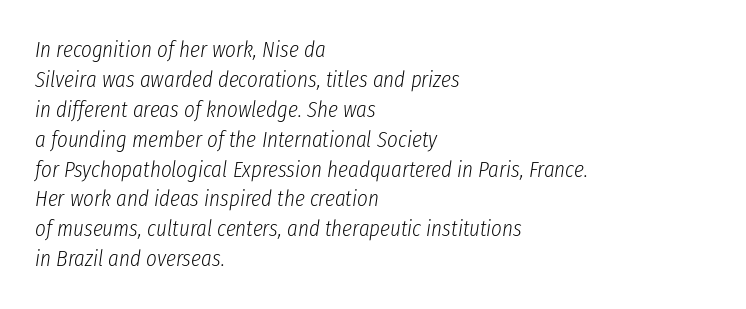
The image shows 23 px text type, italic (leaning right); set left-aligned, normal line spacing (1.3x), normal letter spacing, not underlined.
